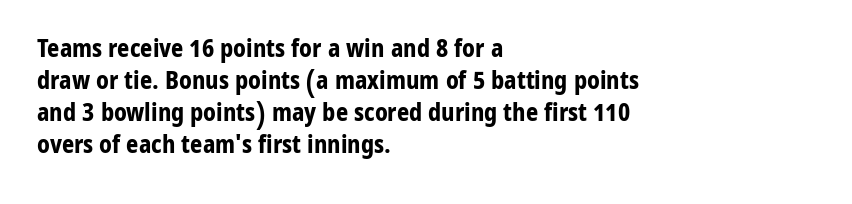
Q: Is the text bold? A: Yes.
Q: Is the text italic (slanted)? A: No, it is upright.
Q: Is the text underlined? A: No.
Q: How is the paragraph aligned? A: Left-aligned.
Q: Is the spacing between letters normal or unusually wide? A: Normal.
Q: Is the spacing between lines tight, normal or loose? A: Normal.
